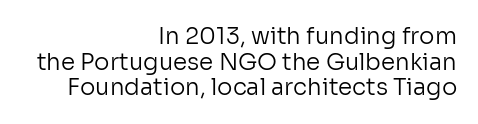
{"italic": "no", "bold": "no", "underline": "no", "align": "right", "line_spacing": "tight", "line_spacing_ratio": 1.11, "letter_spacing": "normal", "letter_spacing_em": 0.0, "glyph_px": 23}
